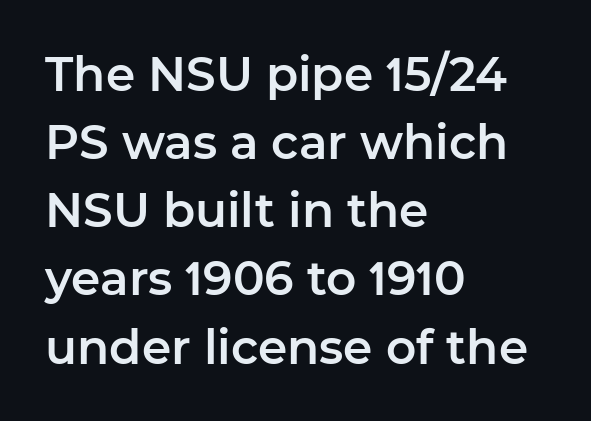
{"serif": "no", "italic": "no", "width": "normal", "stroke_contrast": "low", "x_height": "medium", "monospaced": "no", "underline": "no", "align": "left", "line_spacing": "normal", "line_spacing_ratio": 1.45, "letter_spacing": "normal", "letter_spacing_em": 0.0, "glyph_px": 47}
